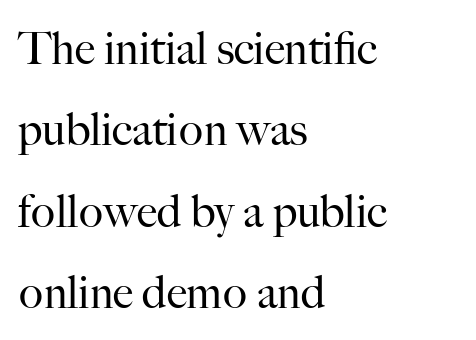
{"serif": "yes", "italic": "no", "bold": "no", "weight": "regular", "width": "normal", "stroke_contrast": "high", "x_height": "small", "monospaced": "no", "underline": "no", "align": "left", "line_spacing_ratio": 1.81, "letter_spacing": "normal", "letter_spacing_em": 0.0, "glyph_px": 45}
